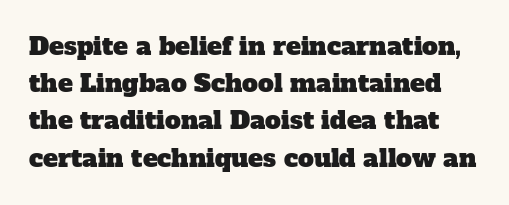
Regarding leading, the lines here are spaced in the standard way. Nothing unusual about the tracking: characters are spaced as the font intends. Each row of text sits above clean, open space.
